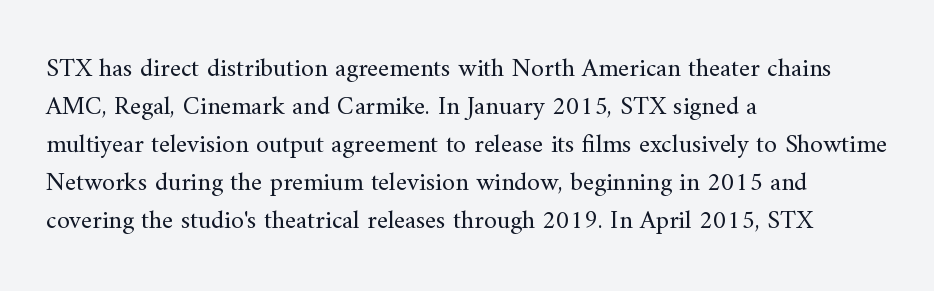
{"italic": "no", "bold": "no", "underline": "no", "align": "left", "line_spacing": "normal", "line_spacing_ratio": 1.46, "letter_spacing": "normal", "letter_spacing_em": 0.0, "glyph_px": 26}
